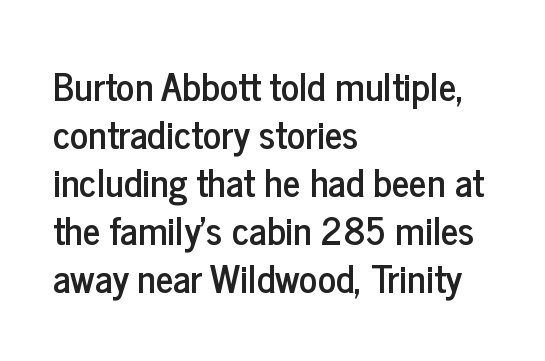
{"serif": "no", "italic": "no", "width": "condensed", "stroke_contrast": "low", "x_height": "medium", "monospaced": "no", "underline": "no", "align": "left", "line_spacing": "normal", "line_spacing_ratio": 1.26, "letter_spacing": "normal", "letter_spacing_em": 0.0, "glyph_px": 38}
